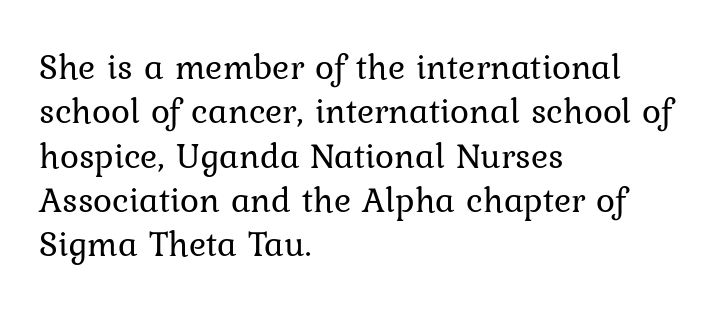
Q: Is the text bold? A: No.
Q: Is the text italic (slanted)? A: No, it is upright.
Q: Is the typeface a serif or a sans-serif typeface? A: Serif.
Q: Is the text underlined? A: No.
Q: How is the paragraph aligned? A: Left-aligned.
Q: Is the spacing between letters normal or unusually wide? A: Normal.
Q: Width (condensed, normal, or wide)? A: Normal.
Q: Stroke contrast? A: Low.
Q: x-height? A: Medium.
Q: Monospaced? A: No.
